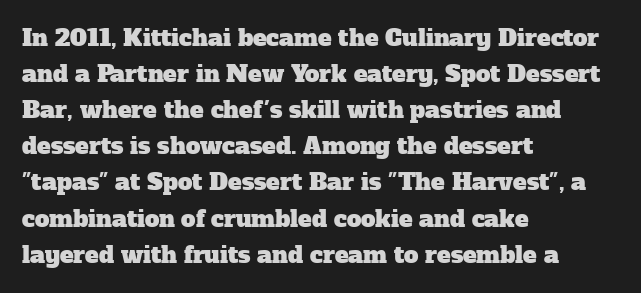
{"underline": "no", "align": "left", "line_spacing": "normal", "line_spacing_ratio": 1.57, "letter_spacing": "normal", "letter_spacing_em": 0.0, "glyph_px": 23}
